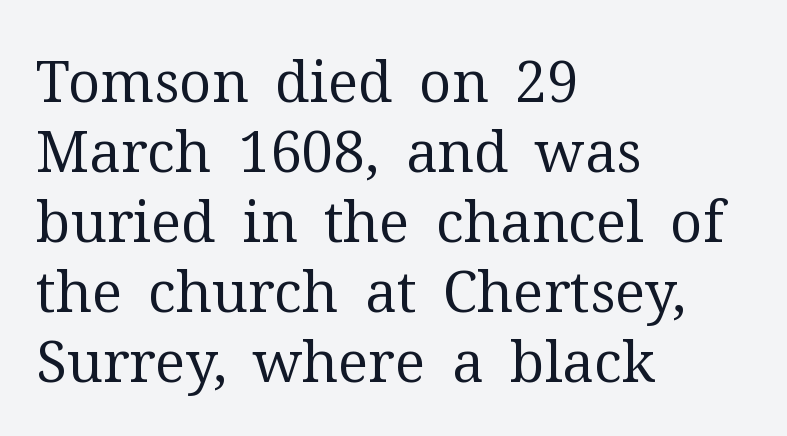
The image shows 57 px regular-weight serif type, upright; set left-aligned, line spacing 1.23x, normal letter spacing, not underlined; medium stroke contrast and a medium x-height.
